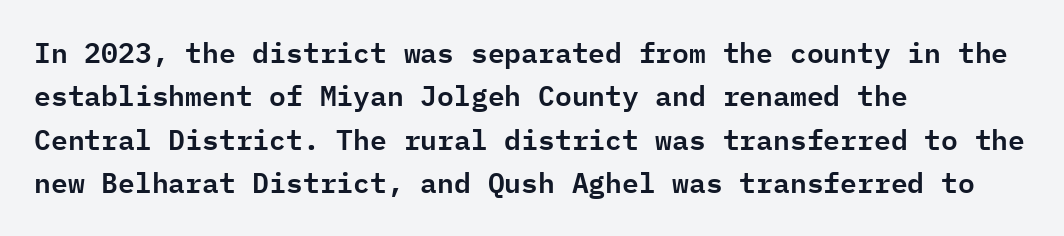
{"serif": "no", "italic": "no", "width": "normal", "stroke_contrast": "low", "x_height": "medium", "monospaced": "yes", "underline": "no", "align": "left", "line_spacing": "normal", "line_spacing_ratio": 1.55, "letter_spacing": "normal", "letter_spacing_em": 0.0, "glyph_px": 28}
